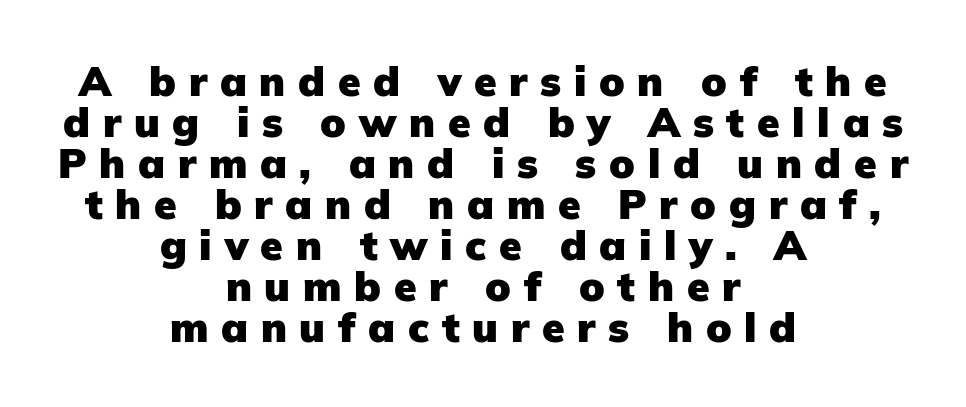
The image shows 41 px heavy sans-serif type, upright; set centered, tight line spacing (1.0x), unusually wide letter spacing (+0.31 em), not underlined; low stroke contrast and a medium x-height.
